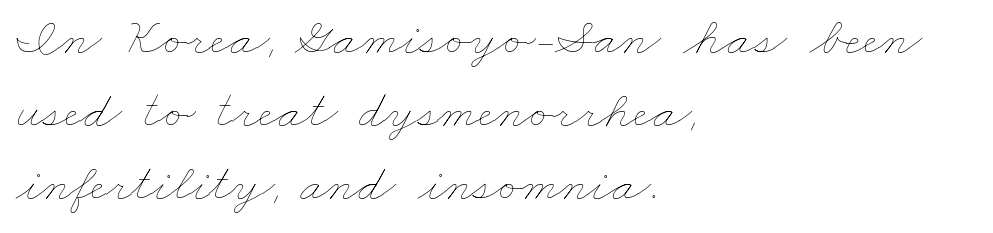
Q: Is the text bold? A: No.
Q: Is the text underlined? A: No.
Q: How is the paragraph aligned? A: Left-aligned.
Q: Is the spacing between letters normal or unusually wide? A: Normal.
Q: Is the spacing between lines tight, normal or loose? A: Normal.
Q: Width (condensed, normal, or wide)? A: Wide.
Q: Stroke contrast? A: Low.
Q: x-height? A: Small.
Q: Monospaced? A: No.
